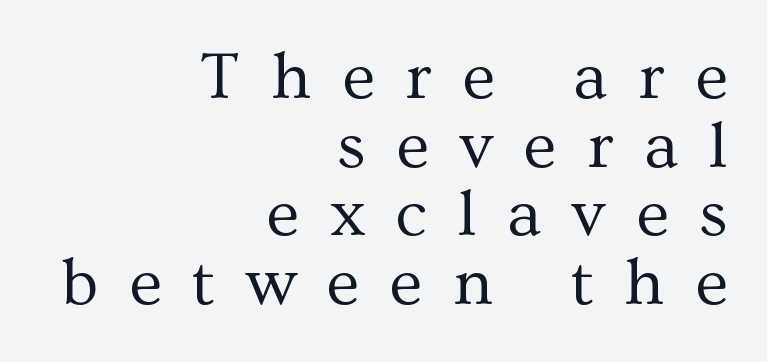
Q: Is the text bold? A: No.
Q: Is the text italic (slanted)? A: No, it is upright.
Q: Is the typeface a serif or a sans-serif typeface? A: Serif.
Q: Is the text underlined? A: No.
Q: How is the paragraph aligned? A: Right-aligned.
Q: Is the spacing between letters normal or unusually wide? A: Unusually wide.
Q: Is the spacing between lines tight, normal or loose? A: Tight.
Q: Width (condensed, normal, or wide)? A: Normal.
Q: Stroke contrast? A: Medium.
Q: x-height? A: Medium.
Q: Monospaced? A: No.
